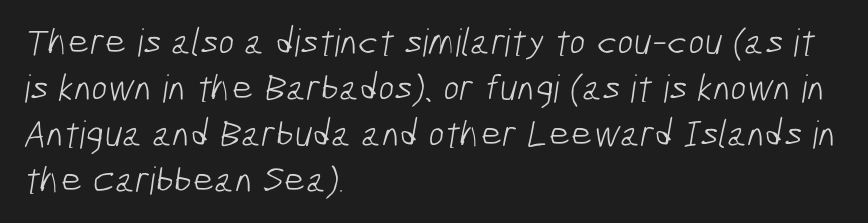
Q: Is the text bold? A: No.
Q: Is the typeface a serif or a sans-serif typeface? A: Sans-serif.
Q: Is the text underlined? A: No.
Q: How is the paragraph aligned? A: Left-aligned.
Q: Is the spacing between letters normal or unusually wide? A: Normal.
Q: Width (condensed, normal, or wide)? A: Condensed.
Q: Stroke contrast? A: Low.
Q: x-height? A: Medium.
Q: Monospaced? A: No.
